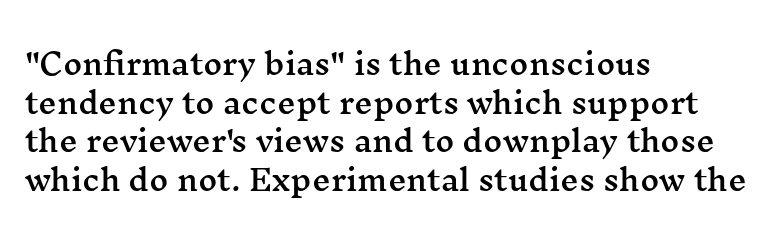
{"serif": "yes", "italic": "no", "width": "wide", "stroke_contrast": "medium", "x_height": "medium", "monospaced": "no", "underline": "no", "align": "left", "line_spacing": "normal", "line_spacing_ratio": 1.33, "letter_spacing": "normal", "letter_spacing_em": 0.0, "glyph_px": 29}
